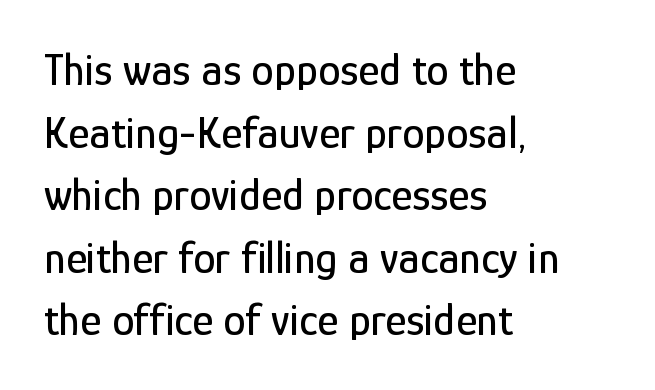
Q: Is the text italic (slanted)? A: No, it is upright.
Q: Is the typeface a serif or a sans-serif typeface? A: Sans-serif.
Q: Is the text underlined? A: No.
Q: How is the paragraph aligned? A: Left-aligned.
Q: Is the spacing between letters normal or unusually wide? A: Normal.
Q: Is the spacing between lines tight, normal or loose? A: Normal.
Q: Width (condensed, normal, or wide)? A: Condensed.
Q: Stroke contrast? A: Low.
Q: x-height? A: Medium.
Q: Monospaced? A: No.
